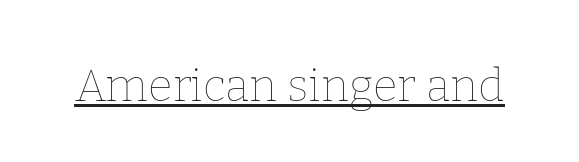
The image shows 45 px thin type, upright; set normal letter spacing, underlined; low stroke contrast and a medium x-height.
